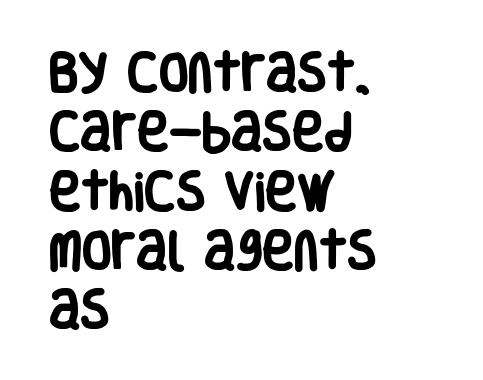
Strokes here are thick enough to call this a true bold. Spacing verdict: proportional, widths tailored to each character. Only glyphs here, with clear space below each row. Do the letters lean? They stand straight. Quick note: interline space is typical.
